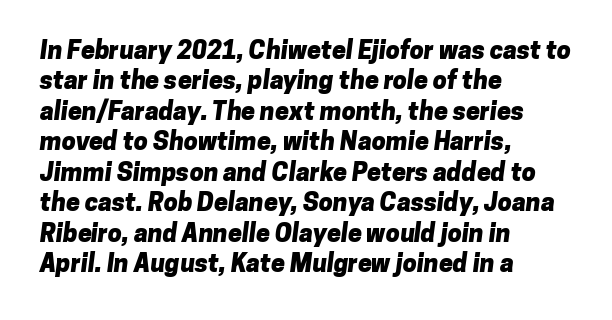
Q: Is the text bold? A: Yes.
Q: Is the text underlined? A: No.
Q: How is the paragraph aligned? A: Left-aligned.
Q: Is the spacing between letters normal or unusually wide? A: Normal.
